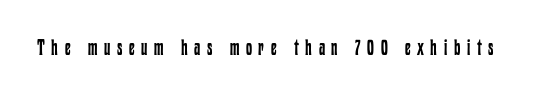
Loose tracking; the words dissolve into strings of separated letters. The font sits on the lighter half of the weight spectrum, regular included. The string is rendered with underlining switched off. Posture: vertical.
